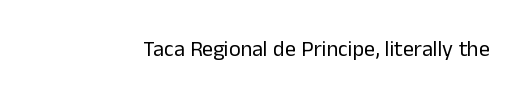
Q: Is the text bold? A: No.
Q: Is the text italic (slanted)? A: No, it is upright.
Q: Is the text underlined? A: No.
Q: Is the spacing between letters normal or unusually wide? A: Normal.
